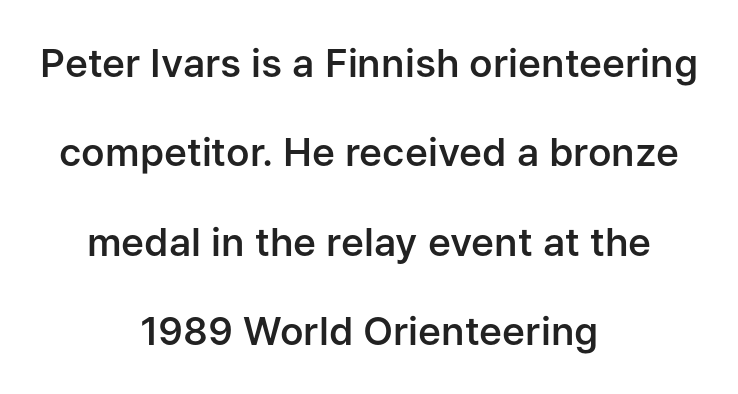
The image shows 39 px semibold sans-serif type, upright; set centered, loose line spacing (2.29x), normal letter spacing, not underlined; low stroke contrast and a medium x-height.
